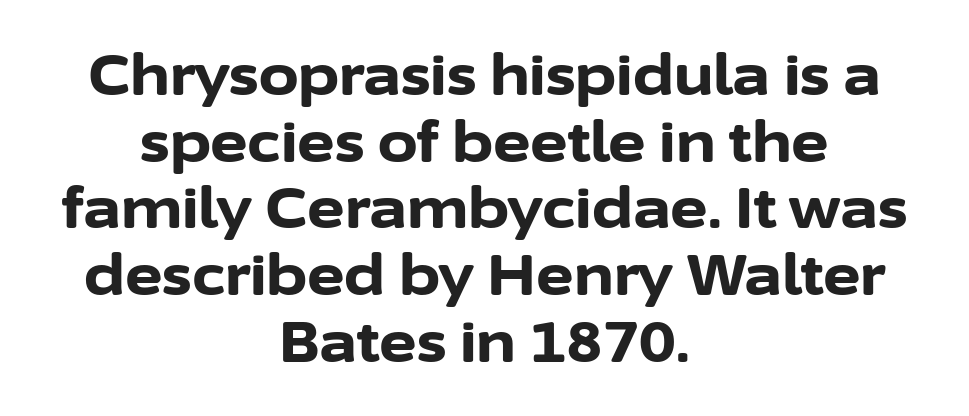
{"serif": "no", "italic": "no", "bold": "yes", "weight": "bold", "width": "normal", "stroke_contrast": "low", "x_height": "medium", "monospaced": "no", "underline": "no", "align": "center", "line_spacing_ratio": 1.17, "letter_spacing": "normal", "letter_spacing_em": 0.0, "glyph_px": 57}
